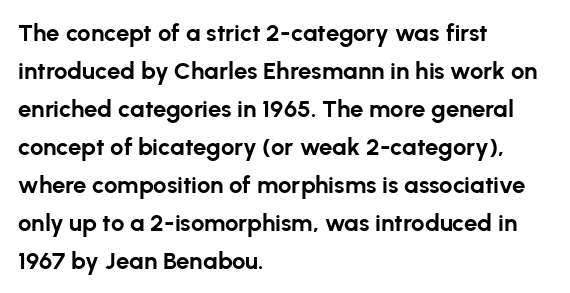
The space between consecutive lines is moderate. Alignment: flush left. The passage shown is not underscored anywhere. The type is set solid horizontally, with unmodified tracking. The characters look thick and weighty, a clear bold. Unlike italic type, these characters show no tilt at all.
